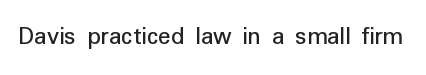
Is there any slant? The stems are plumb. Descenders are the only things crossing below the line. The line texture is even and compact thanks to regular tracking.
